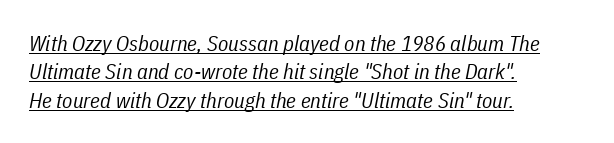
The image shows 21 px text type, italic (leaning right); set left-aligned, normal line spacing (1.35x), normal letter spacing, underlined.
